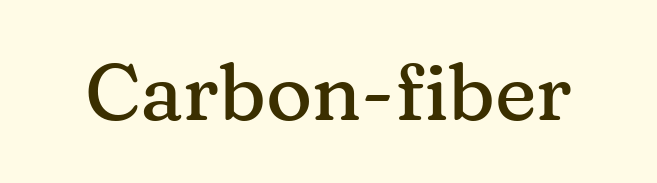
The image shows 79 px serif type, upright; set normal letter spacing, not underlined; medium stroke contrast and a medium x-height.
